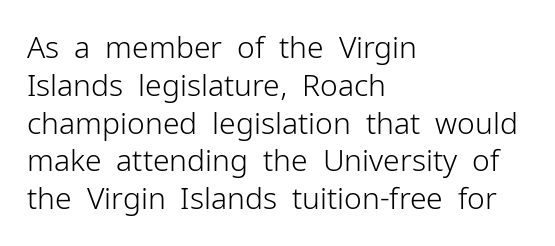
The image shows 30 px light sans-serif type, upright; set left-aligned, normal line spacing (1.26x), normal letter spacing, not underlined; low stroke contrast and a medium x-height.
